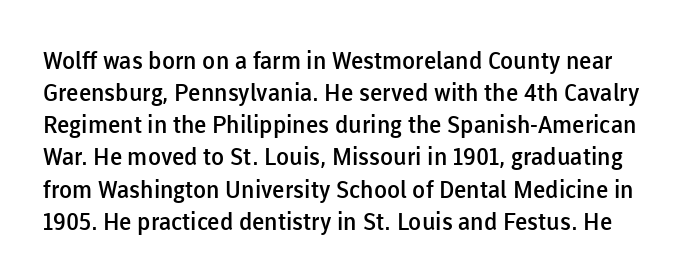
Q: Is the text bold? A: Semi-bold.
Q: Is the text italic (slanted)? A: No, it is upright.
Q: Is the text underlined? A: No.
Q: Is the spacing between letters normal or unusually wide? A: Normal.
Q: Is the spacing between lines tight, normal or loose? A: Normal.
